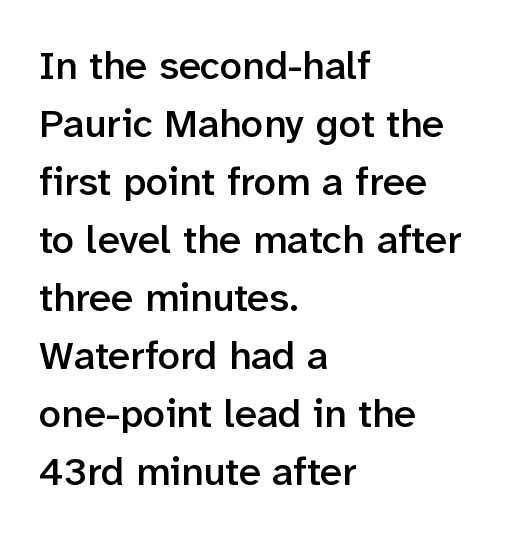
Q: Is the text bold? A: Semi-bold.
Q: Is the text italic (slanted)? A: No, it is upright.
Q: Is the typeface a serif or a sans-serif typeface? A: Sans-serif.
Q: Is the text underlined? A: No.
Q: How is the paragraph aligned? A: Left-aligned.
Q: Is the spacing between letters normal or unusually wide? A: Normal.
Q: Is the spacing between lines tight, normal or loose? A: Normal.
Q: Width (condensed, normal, or wide)? A: Normal.
Q: Stroke contrast? A: Low.
Q: x-height? A: Medium.
Q: Monospaced? A: No.
